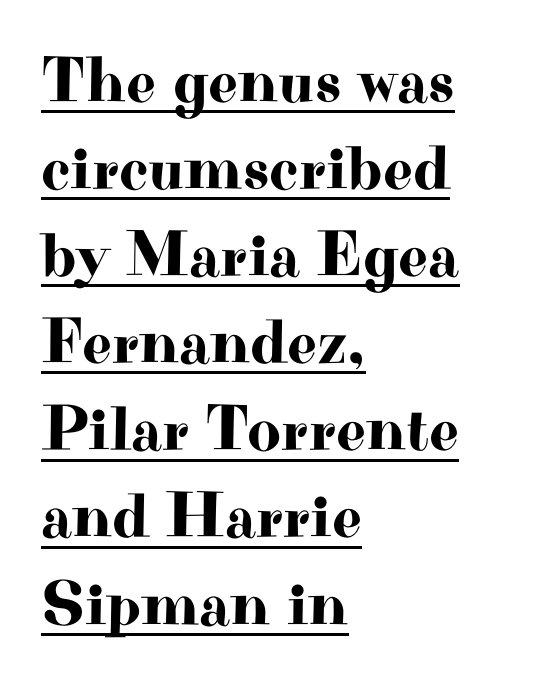
The image shows 65 px wide serif type, upright; set left-aligned, normal line spacing (1.34x), normal letter spacing, underlined; high stroke contrast and a small x-height.
